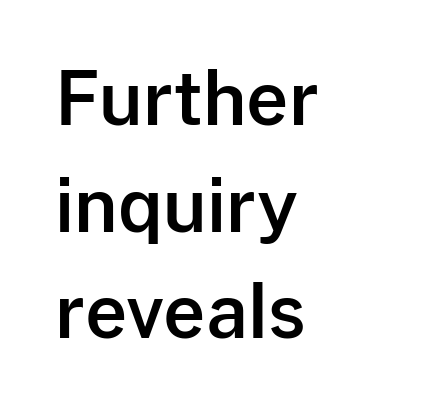
{"serif": "no", "italic": "no", "width": "normal", "stroke_contrast": "low", "x_height": "medium", "monospaced": "no", "underline": "no", "align": "left", "line_spacing": "normal", "line_spacing_ratio": 1.46, "letter_spacing": "normal", "letter_spacing_em": 0.0, "glyph_px": 73}
